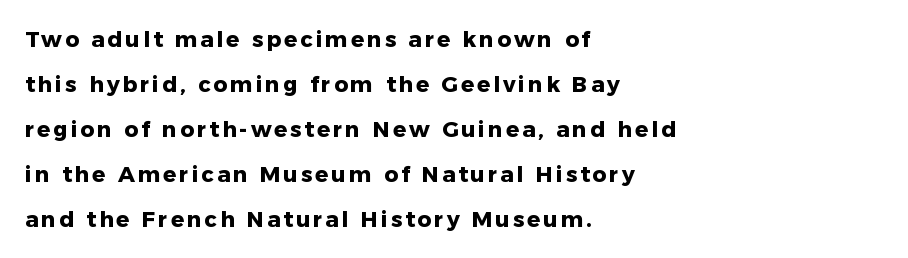
The image shows 22 px bold type, upright; set left-aligned, loose line spacing (2.04x), not underlined.
